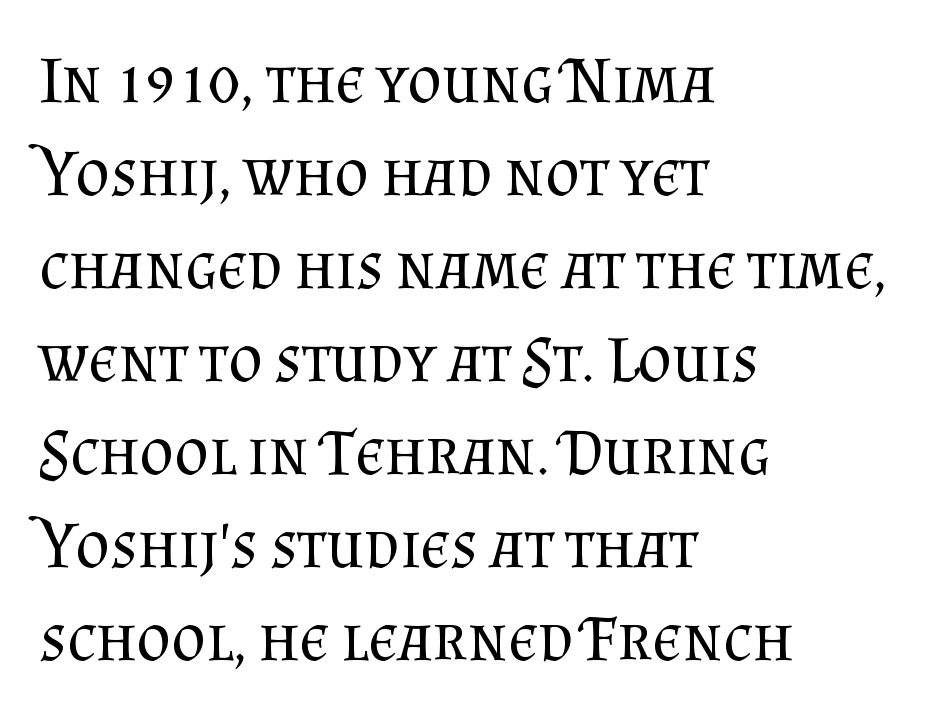
Q: Is the text bold? A: No.
Q: Is the text italic (slanted)? A: No, it is upright.
Q: Is the typeface a serif or a sans-serif typeface? A: Serif.
Q: Is the text underlined? A: No.
Q: How is the paragraph aligned? A: Left-aligned.
Q: Is the spacing between letters normal or unusually wide? A: Normal.
Q: Is the spacing between lines tight, normal or loose? A: Normal.
Q: Width (condensed, normal, or wide)? A: Normal.
Q: Stroke contrast? A: Medium.
Q: x-height? A: Small.
Q: Monospaced? A: No.
